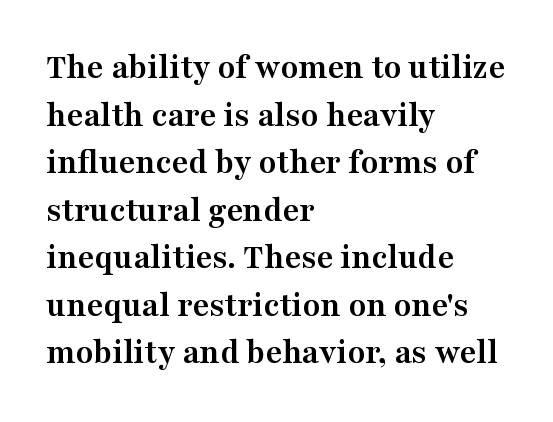
The image shows 36 px semibold, wide serif type, upright; set left-aligned, normal line spacing (1.32x), normal letter spacing, not underlined; medium stroke contrast and a medium x-height.
